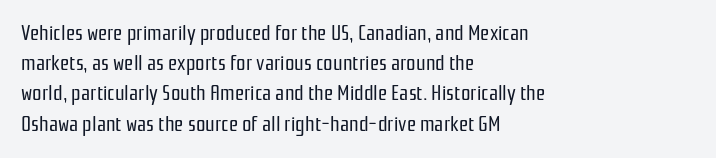
Q: Is the text bold? A: No.
Q: Is the text italic (slanted)? A: No, it is upright.
Q: Is the text underlined? A: No.
Q: How is the paragraph aligned? A: Left-aligned.
Q: Is the spacing between letters normal or unusually wide? A: Normal.
Q: Is the spacing between lines tight, normal or loose? A: Normal.
